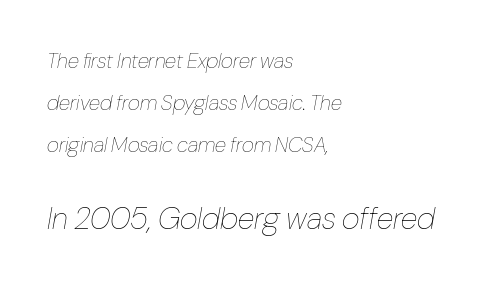
{"italic": "yes", "lean": "right", "slant_degrees": 10, "bold": "no", "weight": "thin", "width": "condensed", "stroke_contrast": "low", "x_height": "medium", "monospaced": "no", "underline": "no", "align": "left", "line_spacing": "loose", "line_spacing_ratio": 2.0, "letter_spacing": "normal", "letter_spacing_em": 0.0, "larger_block": "second", "size_ratio": 1.48, "glyph_px": 31}
